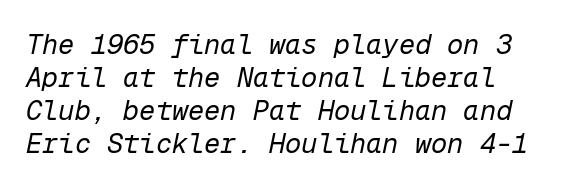
{"italic": "yes", "lean": "right", "slant_degrees": 12, "bold": "no", "underline": "no", "line_spacing_ratio": 1.22, "letter_spacing": "normal", "letter_spacing_em": 0.0, "glyph_px": 27}
